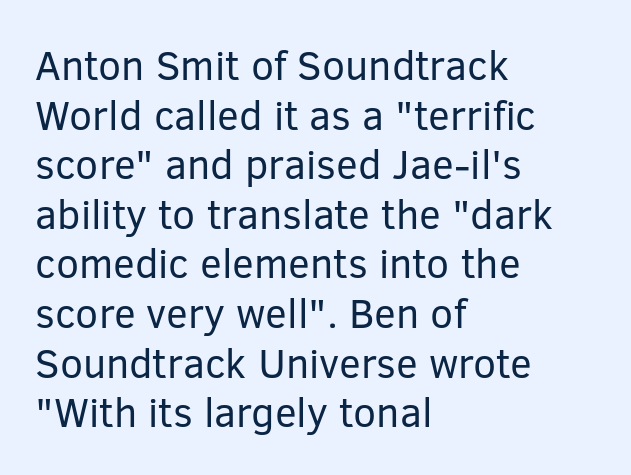
Tall strokes in this sample are plumb rather than angled. Are there feet on the stems? There aren't — it's a sans. The strokes are not fattened; the text isn't bold. The strip under each line holds only bare page. Observe the ordinary spacing: letters are neighbours, not strangers. The face used here is proportionally spaced, like ordinary book or web type.
